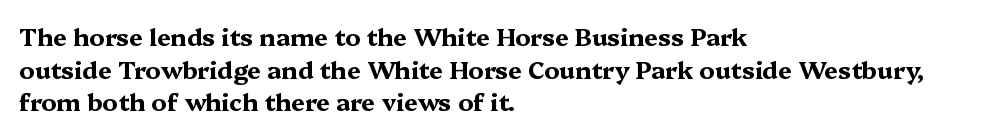
{"italic": "no", "bold": "yes", "underline": "no", "align": "left", "line_spacing": "normal", "line_spacing_ratio": 1.36, "letter_spacing": "normal", "letter_spacing_em": 0.0, "glyph_px": 24}
